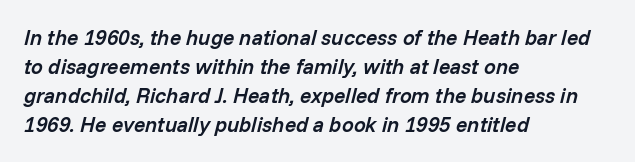
{"italic": "yes", "lean": "right", "slant_degrees": 14, "bold": "semi", "underline": "no", "align": "left", "line_spacing": "normal", "line_spacing_ratio": 1.38, "letter_spacing": "normal", "letter_spacing_em": 0.0, "glyph_px": 21}
